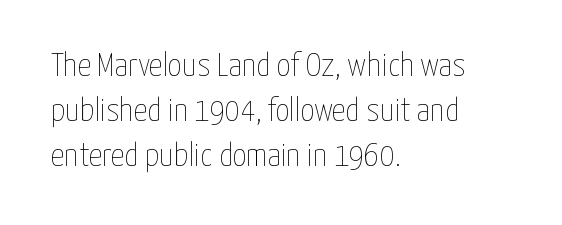
The image shows 34 px thin, condensed type, upright; set left-aligned, normal line spacing (1.33x), normal letter spacing, not underlined; low stroke contrast and a medium x-height.
